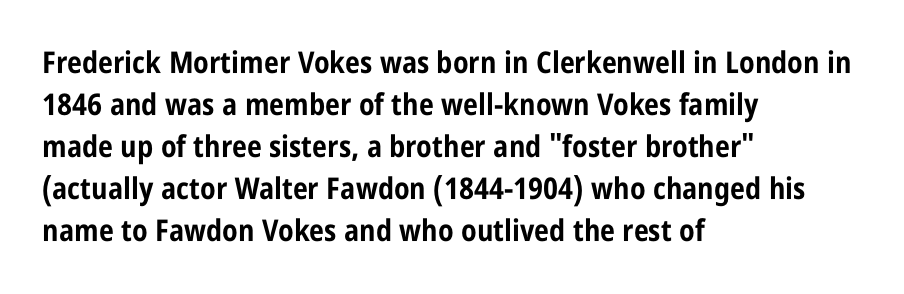
The image shows 30 px bold, condensed sans-serif type, upright; set left-aligned, normal line spacing (1.4x), normal letter spacing, not underlined; low stroke contrast and a large x-height.
